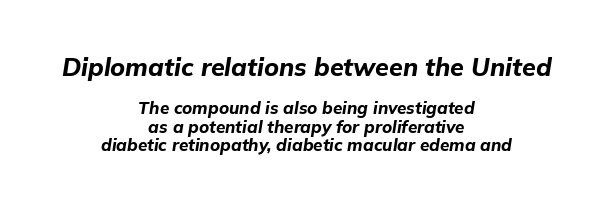
{"italic": "yes", "lean": "right", "slant_degrees": 9, "bold": "yes", "underline": "no", "align": "center", "line_spacing": "tight", "line_spacing_ratio": 1.06, "letter_spacing": "normal", "letter_spacing_em": 0.0, "larger_block": "first", "size_ratio": 1.47, "glyph_px": 25}
